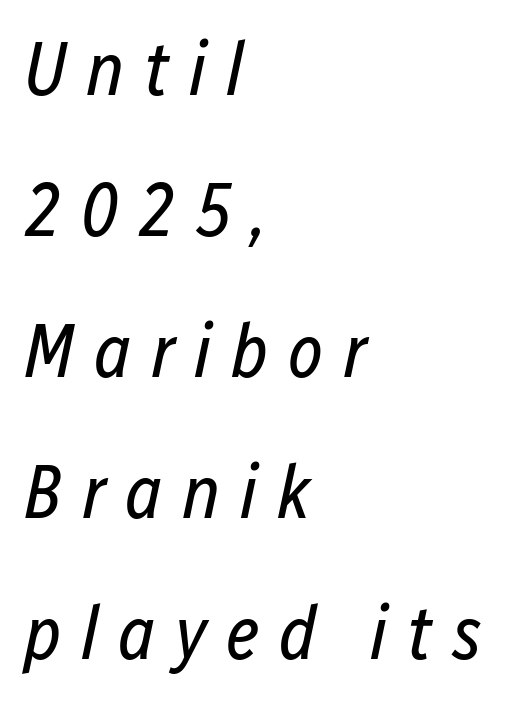
The rag falls on the right side of this text block. Characters follow at a spacing far wider than the type designer built in. You could not count columns in this text — the font is proportionally spaced. The passage shown is not underscored anywhere. No chunkiness to these letters — they're not bold.
